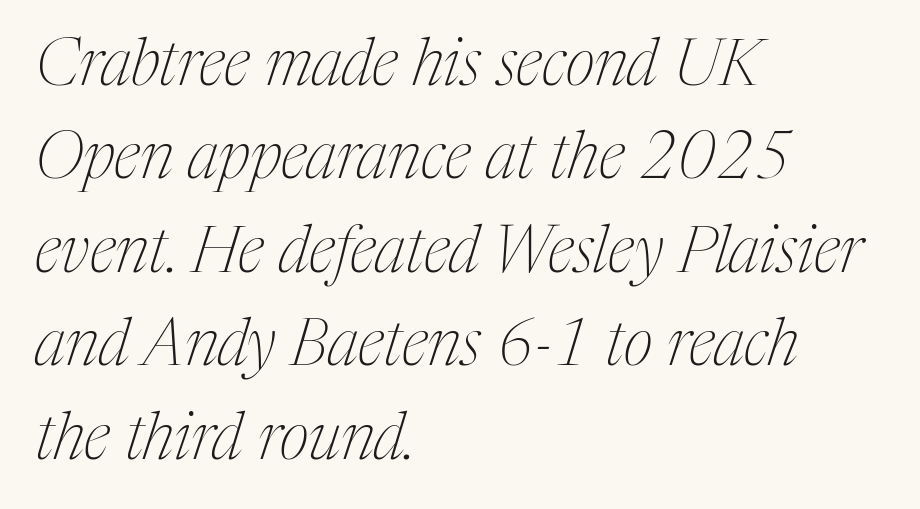
Character widths vary here, with narrow letters taking less room than wide ones. A typesetter would call this leading conventional body-copy spacing. These lines stack with their left ends in a neat column. In terms of letterform style, serifs are clearly present. If you drew a line through each stem, it would be angled.
